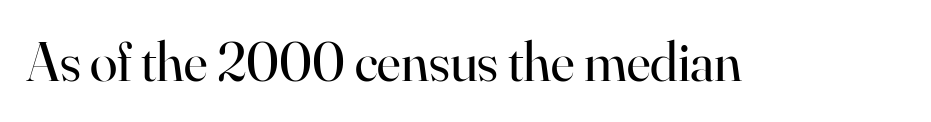
{"serif": "yes", "italic": "no", "bold": "no", "weight": "regular", "width": "normal", "stroke_contrast": "high", "x_height": "small", "monospaced": "no", "underline": "no", "letter_spacing": "normal", "letter_spacing_em": 0.0, "glyph_px": 56}
